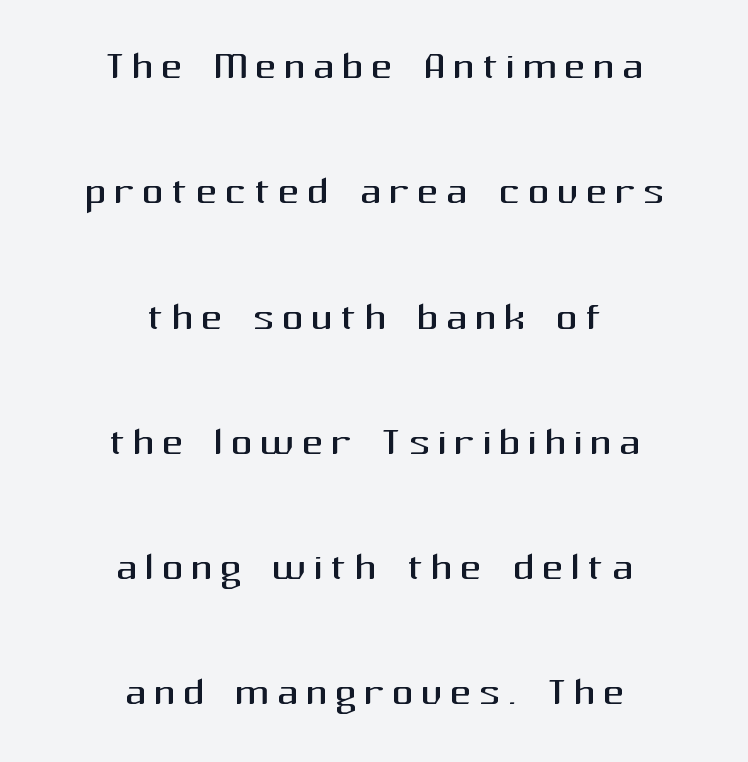
Q: Is the text bold? A: No.
Q: Is the text italic (slanted)? A: No, it is upright.
Q: Is the typeface a serif or a sans-serif typeface? A: Sans-serif.
Q: Is the text underlined? A: No.
Q: How is the paragraph aligned? A: Centered.
Q: Is the spacing between lines tight, normal or loose? A: Loose.
Q: Width (condensed, normal, or wide)? A: Normal.
Q: Stroke contrast? A: Medium.
Q: x-height? A: Medium.
Q: Monospaced? A: No.
